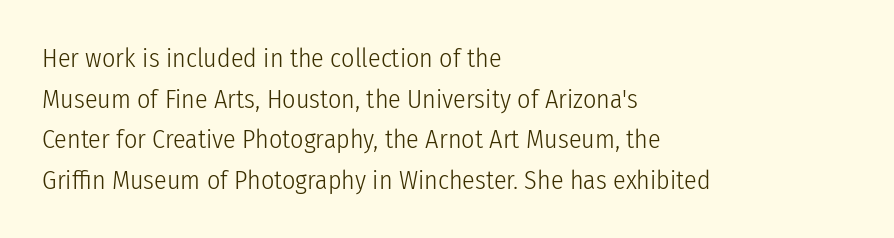
The zone under the glyphs is completely vacant. Letters have the restrained weight of plain body copy at most. Line beginnings align vertically; line endings do not. The gaps between neighbouring characters are ordinary and unremarkable.
